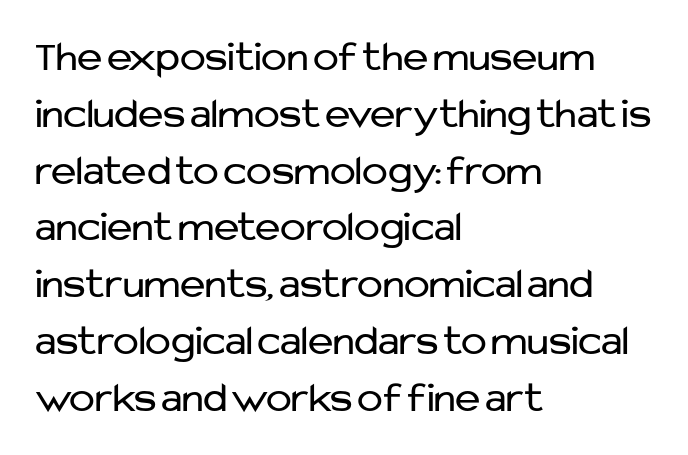
The image shows 43 px regular-weight sans-serif type, upright; set left-aligned, normal line spacing (1.32x), normal letter spacing, not underlined; low stroke contrast and a medium x-height.
